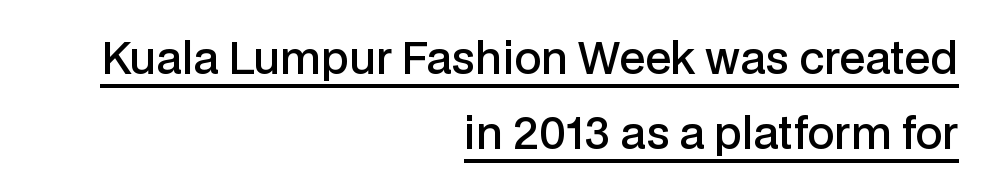
Q: Is the text bold? A: Semi-bold.
Q: Is the text italic (slanted)? A: No, it is upright.
Q: Is the typeface a serif or a sans-serif typeface? A: Sans-serif.
Q: Is the text underlined? A: Yes.
Q: How is the paragraph aligned? A: Right-aligned.
Q: Is the spacing between letters normal or unusually wide? A: Normal.
Q: Width (condensed, normal, or wide)? A: Normal.
Q: Stroke contrast? A: Low.
Q: x-height? A: Medium.
Q: Monospaced? A: No.
